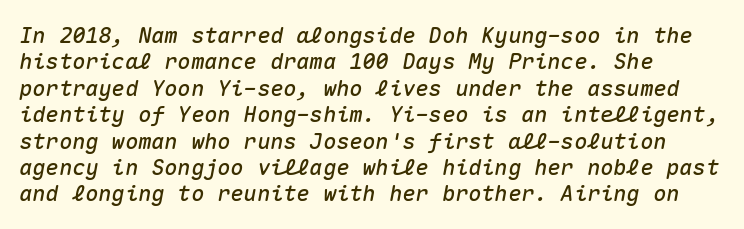
The zone under the glyphs is completely vacant. A typesetter would mark this as italic. Letter spacing: default.
